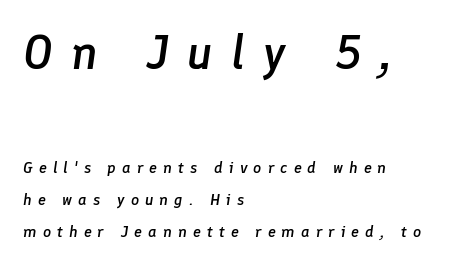
The image shows 48 px semibold type, italic (leaning right); set left-aligned, loose line spacing (2.0x), unusually wide letter spacing (+0.38 em), not underlined; the first (top) block is 3.0x larger; low stroke contrast and a medium x-height.
